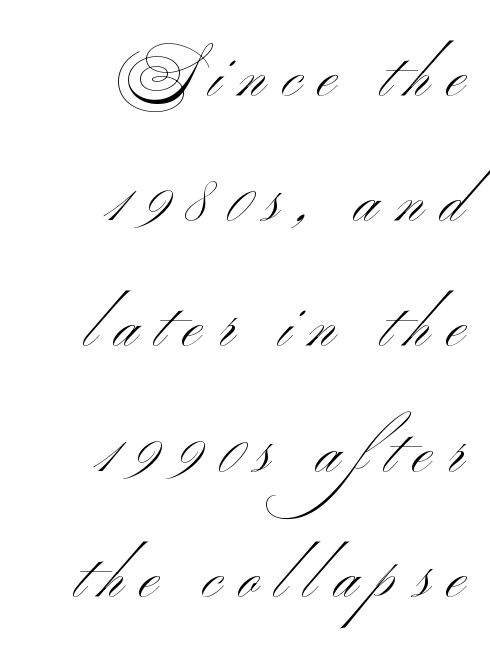
Q: Is the text bold? A: No.
Q: Is the text italic (slanted)? A: Yes.
Q: Is the typeface a serif or a sans-serif typeface? A: Sans-serif.
Q: Is the text underlined? A: No.
Q: How is the paragraph aligned? A: Right-aligned.
Q: Is the spacing between letters normal or unusually wide? A: Unusually wide.
Q: Is the spacing between lines tight, normal or loose? A: Loose.
Q: Width (condensed, normal, or wide)? A: Wide.
Q: Stroke contrast? A: Medium.
Q: x-height? A: Small.
Q: Monospaced? A: No.
